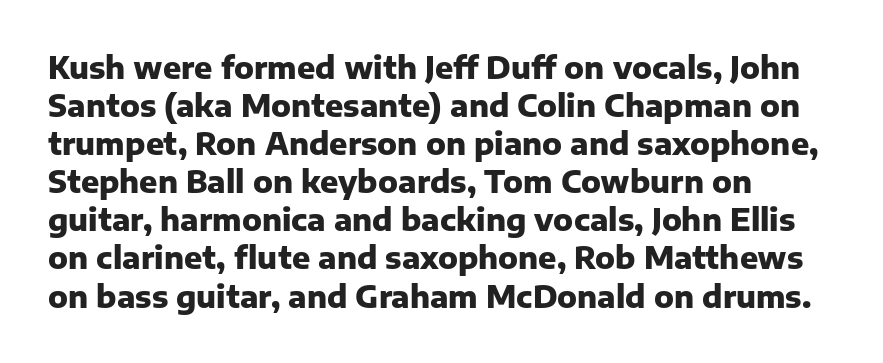
The image shows 30 px heavy sans-serif type, upright; set left-aligned, normal line spacing (1.27x), normal letter spacing, not underlined; low stroke contrast and a medium x-height.
